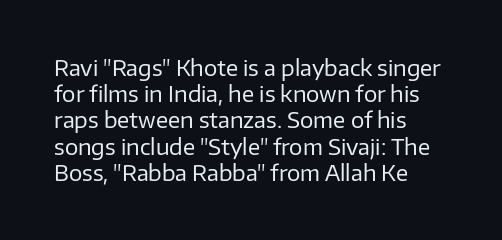
The image shows 21 px text type, upright; set left-aligned, normal line spacing (1.25x), normal letter spacing, not underlined.
